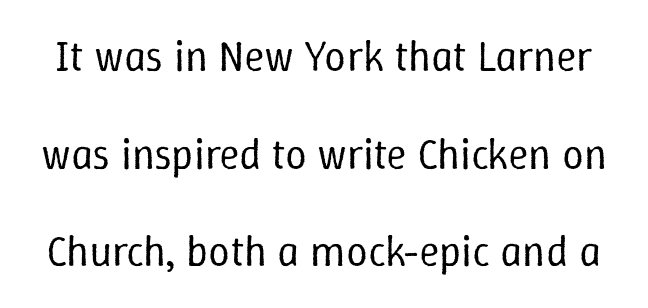
The face used here is rendered with its standard letterfit. One glance says open: line gaps are wider than usual. Has an underline been added? It has not. The rendering uses natural spacing where letterforms have individual widths. The font's upright variant was chosen for this text.
